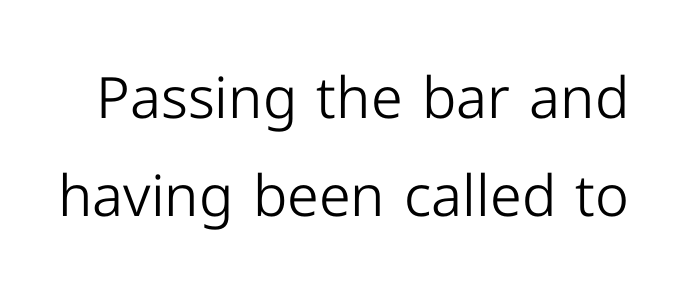
The image shows 57 px light sans-serif type, upright; set line spacing 1.72x, normal letter spacing, not underlined; low stroke contrast and a medium x-height.
